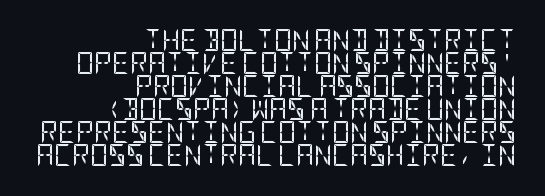
{"italic": "no", "bold": "no", "underline": "no", "align": "right", "line_spacing": "tight", "line_spacing_ratio": 1.05, "letter_spacing": "normal", "letter_spacing_em": 0.0, "glyph_px": 22}
